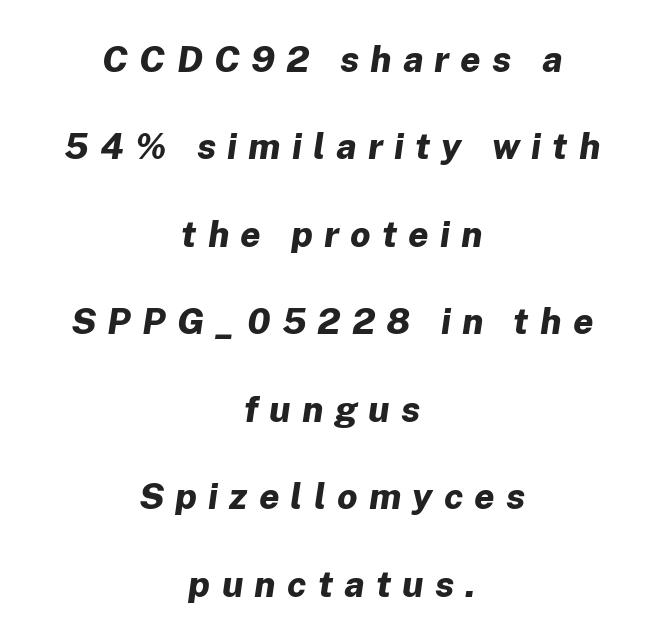
Q: Is the text bold? A: Yes.
Q: Is the text italic (slanted)? A: Yes, it leans right by about 8 degrees.
Q: Is the text underlined? A: No.
Q: How is the paragraph aligned? A: Centered.
Q: Is the spacing between letters normal or unusually wide? A: Unusually wide.
Q: Is the spacing between lines tight, normal or loose? A: Loose.
Q: Width (condensed, normal, or wide)? A: Normal.
Q: Stroke contrast? A: Low.
Q: x-height? A: Medium.
Q: Monospaced? A: No.
